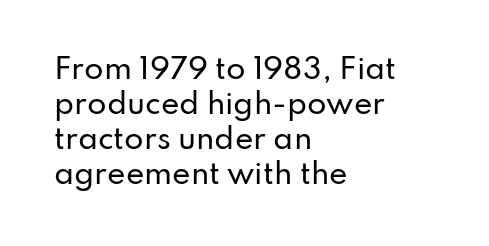
The image shows 28 px sans-serif type, upright; set left-aligned, normal line spacing (1.25x), normal letter spacing, not underlined; low stroke contrast and a small x-height.
